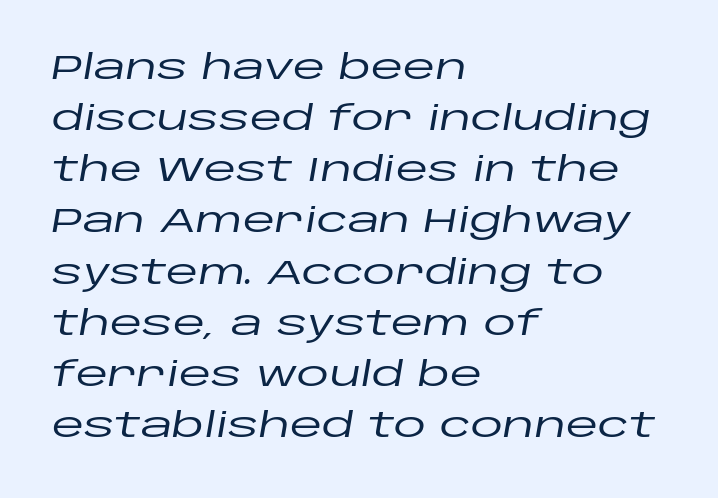
Q: Is the text italic (slanted)? A: Yes, it leans right by about 10 degrees.
Q: Is the text underlined? A: No.
Q: How is the paragraph aligned? A: Left-aligned.
Q: Is the spacing between letters normal or unusually wide? A: Normal.
Q: Is the spacing between lines tight, normal or loose? A: Normal.
Q: Width (condensed, normal, or wide)? A: Wide.
Q: Stroke contrast? A: Low.
Q: x-height? A: Large.
Q: Monospaced? A: No.
